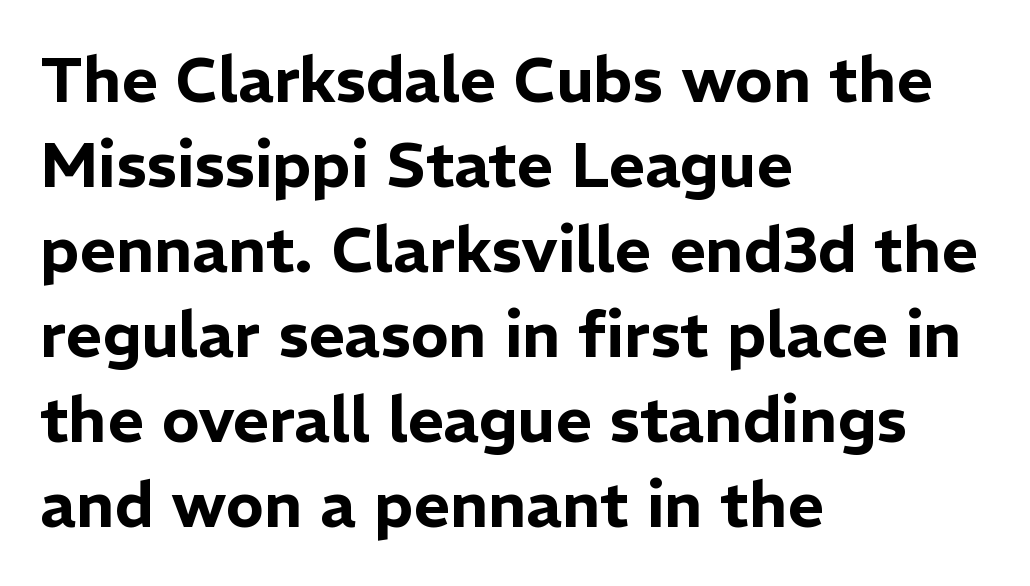
The image shows 63 px sans-serif type, upright; set left-aligned, normal line spacing (1.35x), normal letter spacing, not underlined; low stroke contrast and a medium x-height.
